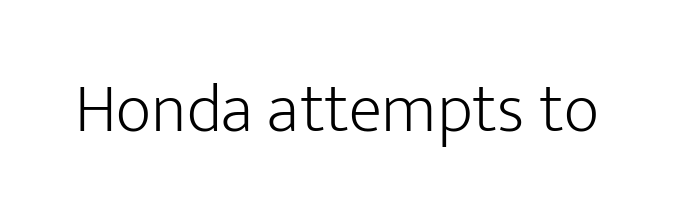
{"serif": "no", "italic": "no", "bold": "no", "weight": "light", "width": "normal", "stroke_contrast": "low", "x_height": "medium", "monospaced": "no", "underline": "no", "letter_spacing": "normal", "letter_spacing_em": 0.0, "glyph_px": 69}
